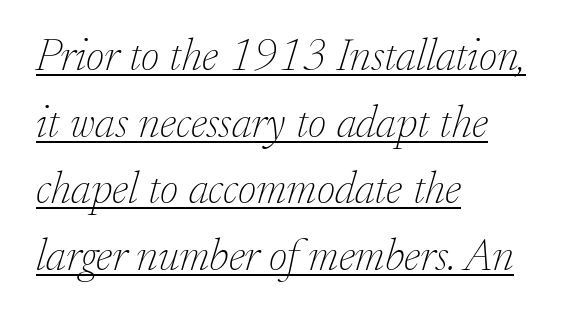
Q: Is the text bold? A: No.
Q: Is the text italic (slanted)? A: Yes, it leans right by about 17 degrees.
Q: Is the typeface a serif or a sans-serif typeface? A: Serif.
Q: Is the text underlined? A: Yes.
Q: How is the paragraph aligned? A: Left-aligned.
Q: Is the spacing between letters normal or unusually wide? A: Normal.
Q: Is the spacing between lines tight, normal or loose? A: Normal.
Q: Width (condensed, normal, or wide)? A: Normal.
Q: Stroke contrast? A: Low.
Q: x-height? A: Small.
Q: Monospaced? A: No.
